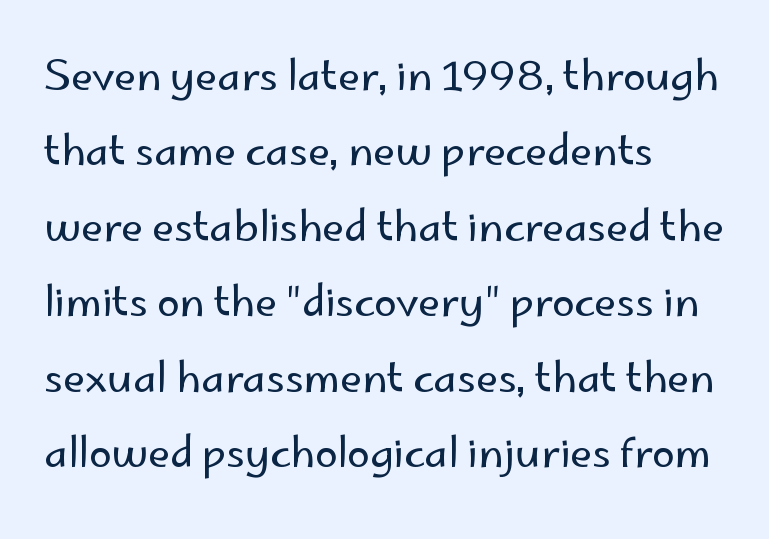
The image shows 41 px regular-weight sans-serif type, upright; set left-aligned, line spacing 1.84x, normal letter spacing, not underlined; low stroke contrast and a small x-height.
